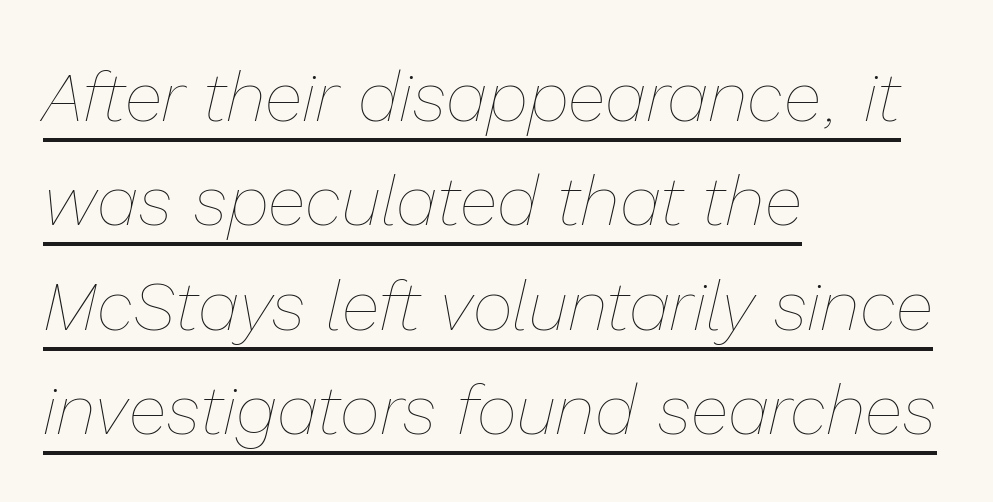
Q: Is the text bold? A: No.
Q: Is the text italic (slanted)? A: Yes, it leans right by about 13 degrees.
Q: Is the text underlined? A: Yes.
Q: How is the paragraph aligned? A: Left-aligned.
Q: Is the spacing between letters normal or unusually wide? A: Normal.
Q: Is the spacing between lines tight, normal or loose? A: Normal.
Q: Width (condensed, normal, or wide)? A: Normal.
Q: Stroke contrast? A: Low.
Q: x-height? A: Medium.
Q: Monospaced? A: No.
